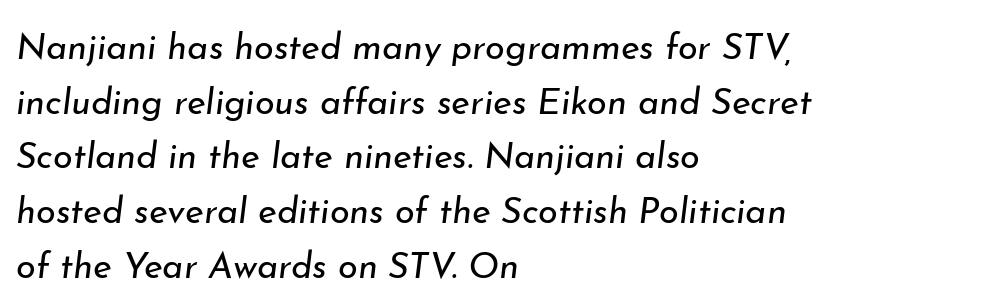
Students, note that the glyphs here touch the page at normal intervals. Is the block centered? No — it sits flush against the left margin. Vertical spacing — default. The zone under the glyphs is completely vacant. A typesetter would mark this as italic. Ink coverage per letter is moderate at most.
